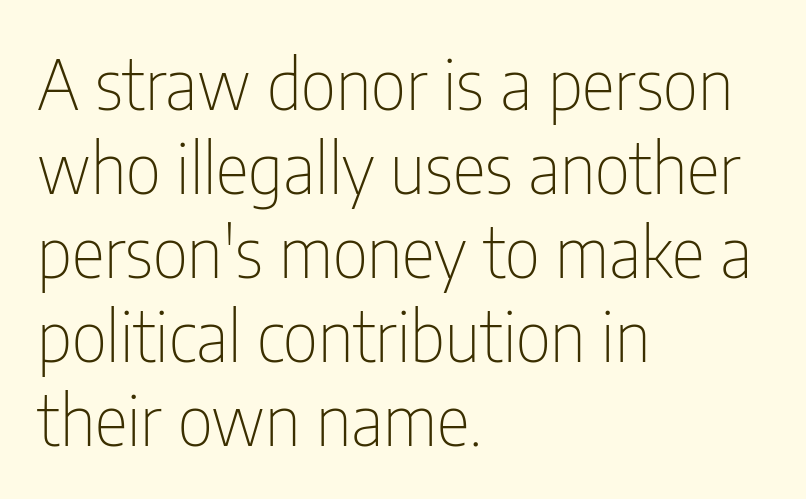
{"serif": "no", "italic": "no", "bold": "no", "weight": "thin", "width": "condensed", "stroke_contrast": "low", "x_height": "medium", "monospaced": "no", "underline": "no", "align": "left", "line_spacing_ratio": 1.2, "letter_spacing": "normal", "letter_spacing_em": 0.0, "glyph_px": 70}
